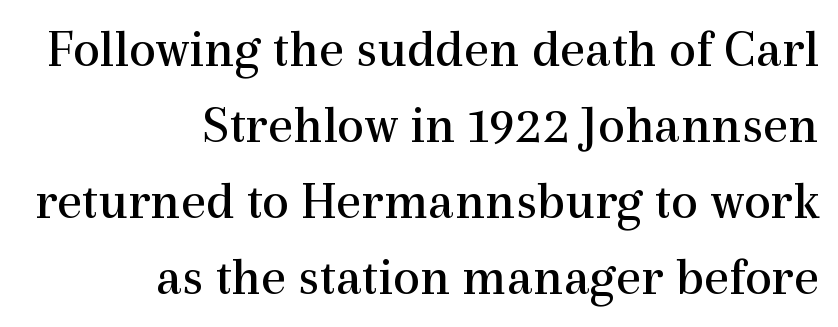
{"serif": "yes", "italic": "no", "bold": "no", "weight": "regular", "width": "normal", "x_height": "medium", "monospaced": "no", "underline": "no", "align": "right", "line_spacing": "normal", "line_spacing_ratio": 1.41, "letter_spacing": "normal", "letter_spacing_em": 0.0, "glyph_px": 54}
